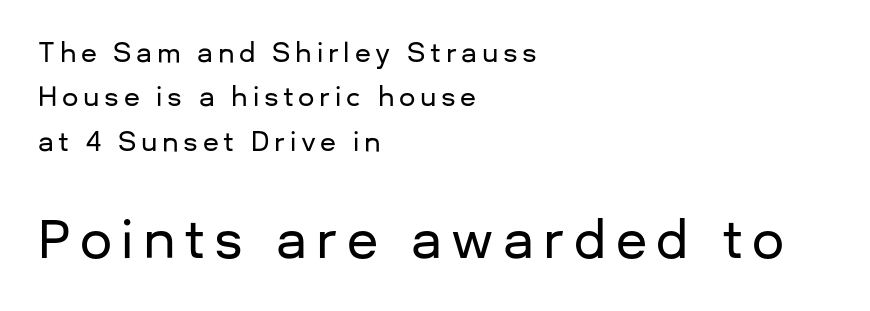
Q: Is the text italic (slanted)? A: No, it is upright.
Q: Is the typeface a serif or a sans-serif typeface? A: Sans-serif.
Q: Is the text underlined? A: No.
Q: How is the paragraph aligned? A: Left-aligned.
Q: Which block of text is set in a larger size, the first (top) or the second (bottom)? A: The second (bottom) one.
Q: Width (condensed, normal, or wide)? A: Normal.
Q: Stroke contrast? A: Low.
Q: x-height? A: Medium.
Q: Monospaced? A: No.
